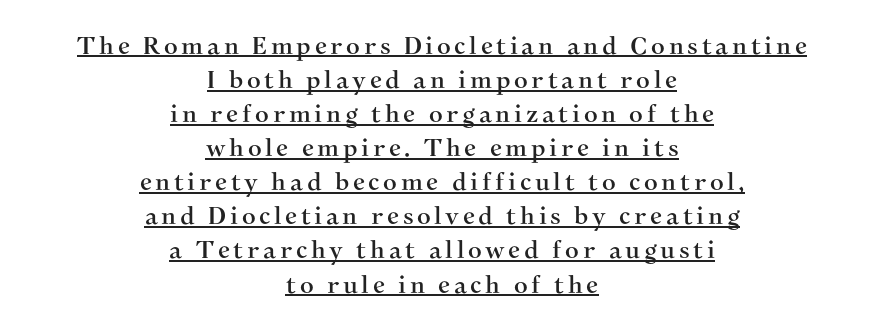
Q: Is the text italic (slanted)? A: No, it is upright.
Q: Is the text underlined? A: Yes.
Q: How is the paragraph aligned? A: Centered.
Q: Is the spacing between lines tight, normal or loose? A: Normal.
